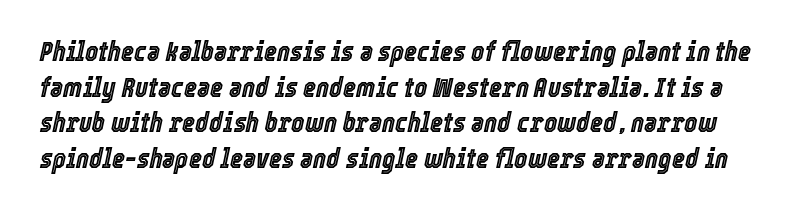
This sample has the flowing, uneven cadence of proportional lettering. Clear beneath every line of the passage. These lines were composed using italics. Horizontal bands of white between lines are of average thickness.
